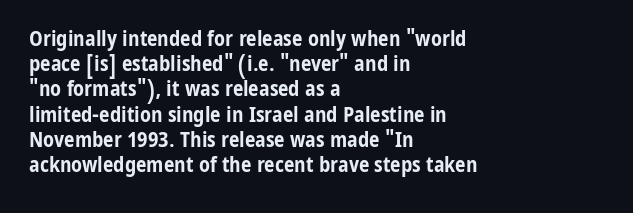
Q: Is the text bold? A: Yes.
Q: Is the text italic (slanted)? A: No, it is upright.
Q: Is the text underlined? A: No.
Q: How is the paragraph aligned? A: Left-aligned.
Q: Is the spacing between letters normal or unusually wide? A: Normal.
